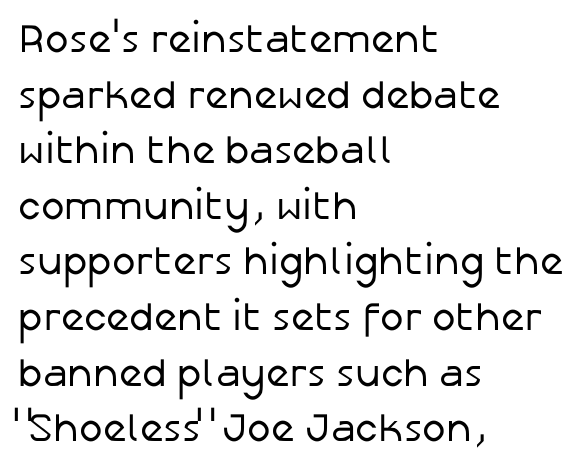
The image shows 40 px regular-weight sans-serif type, upright; set left-aligned, normal line spacing (1.39x), normal letter spacing, not underlined; low stroke contrast and a medium x-height.
